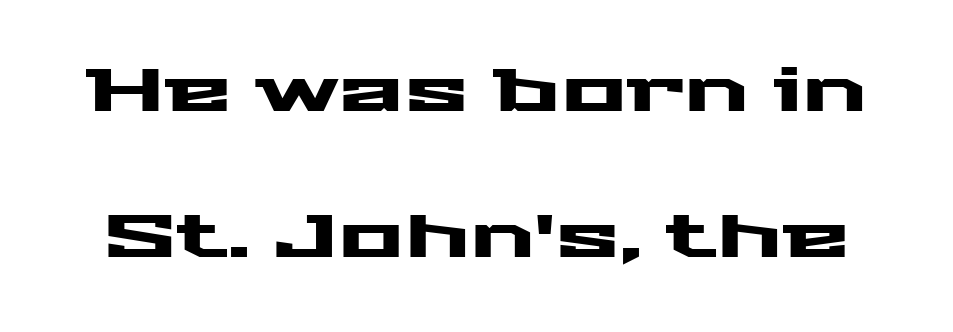
{"serif": "no", "italic": "no", "width": "wide", "stroke_contrast": "medium", "x_height": "medium", "monospaced": "no", "underline": "no", "line_spacing": "loose", "line_spacing_ratio": 2.4, "letter_spacing": "normal", "letter_spacing_em": 0.0, "glyph_px": 61}
